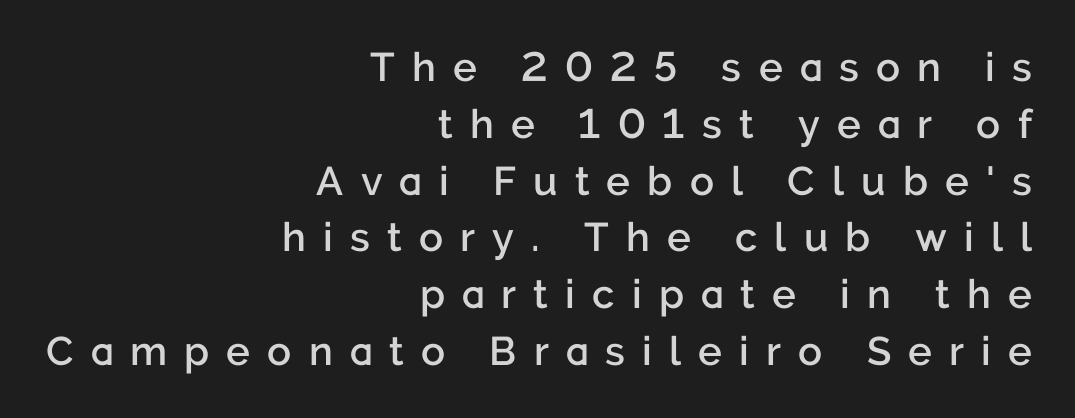
Q: Is the text bold? A: Semi-bold.
Q: Is the text italic (slanted)? A: No, it is upright.
Q: Is the typeface a serif or a sans-serif typeface? A: Sans-serif.
Q: Is the text underlined? A: No.
Q: How is the paragraph aligned? A: Right-aligned.
Q: Is the spacing between letters normal or unusually wide? A: Unusually wide.
Q: Is the spacing between lines tight, normal or loose? A: Normal.
Q: Width (condensed, normal, or wide)? A: Normal.
Q: Stroke contrast? A: Low.
Q: x-height? A: Medium.
Q: Monospaced? A: No.
